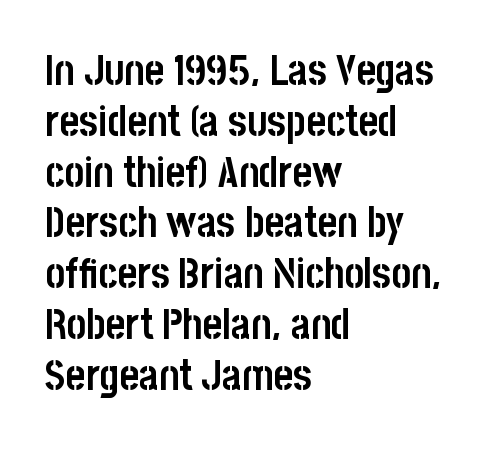
The image shows 42 px semibold, condensed sans-serif type, upright; set left-aligned, line spacing 1.21x, normal letter spacing, not underlined; low stroke contrast and a large x-height.
